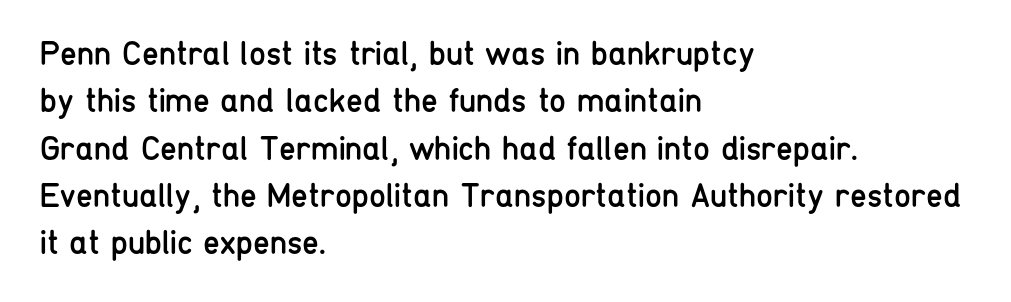
{"serif": "no", "italic": "no", "bold": "no", "weight": "regular", "width": "condensed", "stroke_contrast": "low", "x_height": "medium", "monospaced": "no", "underline": "no", "align": "left", "line_spacing": "normal", "line_spacing_ratio": 1.39, "letter_spacing": "normal", "letter_spacing_em": 0.0, "glyph_px": 34}
